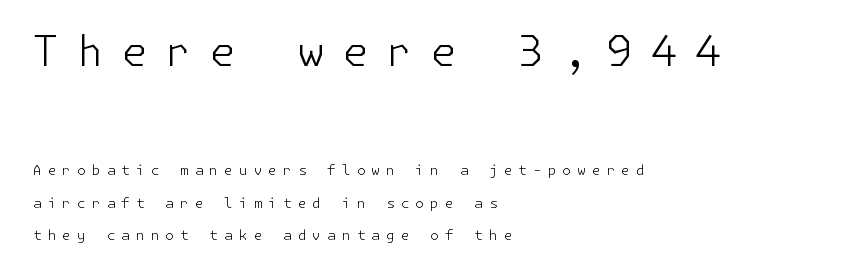
Just letters on the line, the space beneath them empty. Reading down the column, the eye jumps a long way to each next line. Stroke terminals: plain, sans-serif. Which of the two is more prominent by size? The first, at the top. Italic: no, the glyphs are upright roman.
